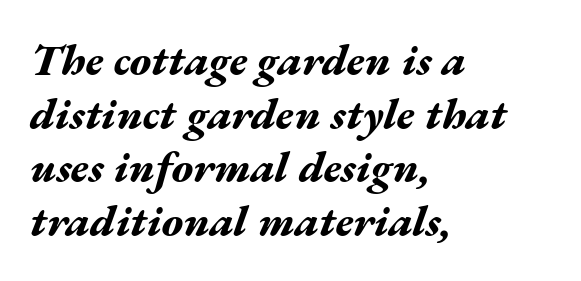
{"italic": "yes", "lean": "right", "slant_degrees": 17, "bold": "yes", "weight": "bold", "width": "wide", "stroke_contrast": "medium", "x_height": "medium", "monospaced": "no", "underline": "no", "align": "left", "line_spacing_ratio": 1.22, "letter_spacing": "normal", "letter_spacing_em": 0.0, "glyph_px": 44}
